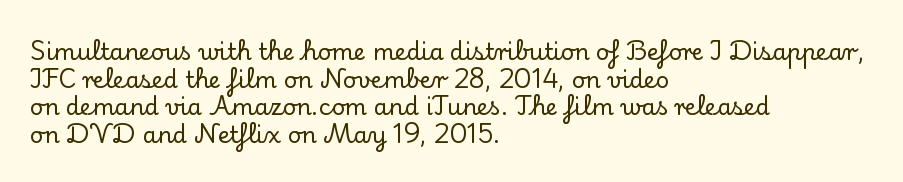
The image shows 23 px text type, upright; set left-aligned, line spacing 1.2x, normal letter spacing, not underlined.
